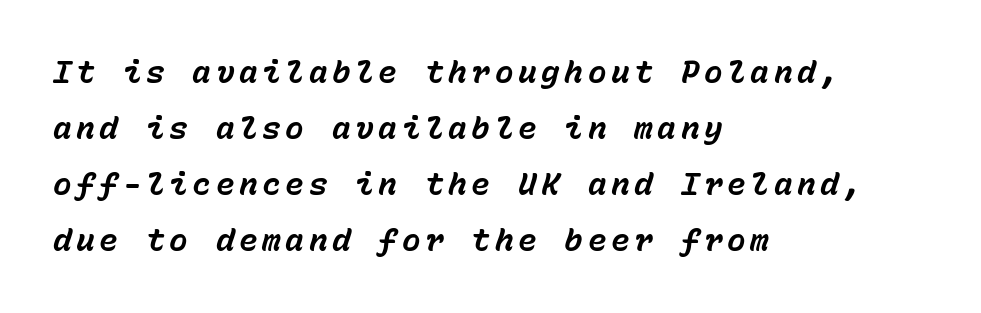
The image shows 31 px bold type, italic (leaning right), monospaced; set left-aligned, line spacing 1.81x, not underlined; low stroke contrast and a medium x-height.
